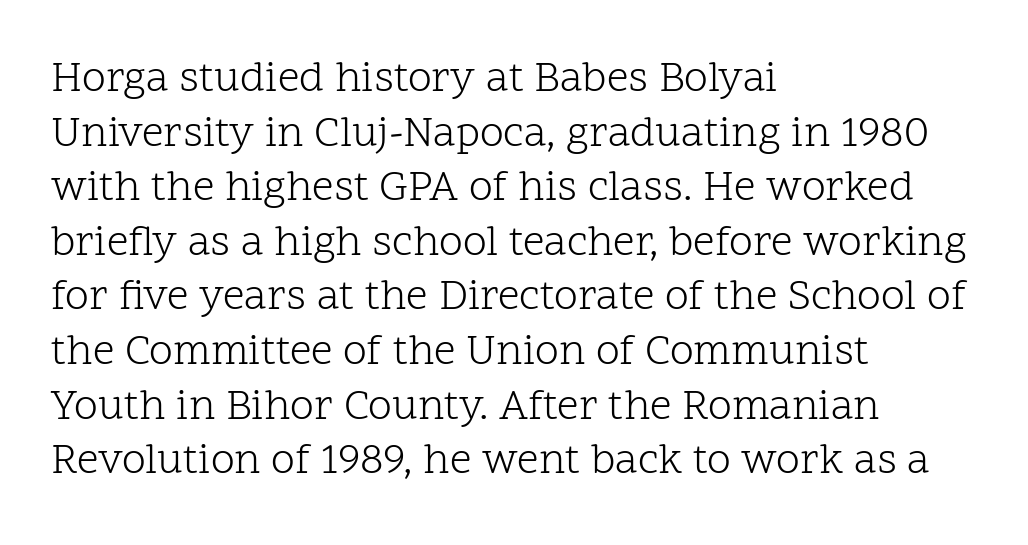
A normal amount of white space separates one row of letters from the next. Standard letterfit; no display-style spreading of the glyphs. The typesetting does not lean heavy: it is not bold. Is this a fixed-width face? No — the glyphs have proportional, varying widths.
